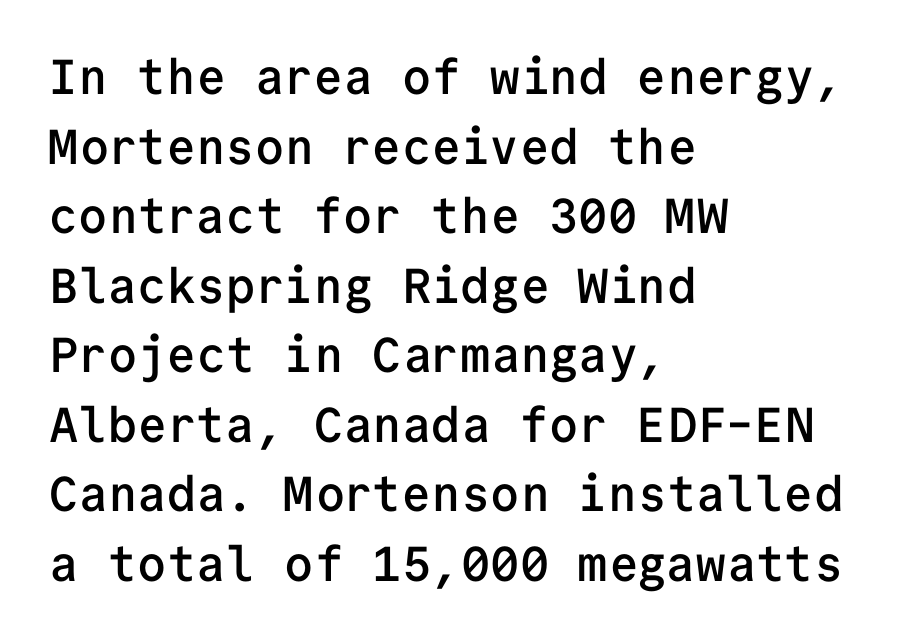
Observe the absence of serifs on each vertical stroke in this sample. Is this a fixed-width face? Yes — each glyph sits in an identical cell. Honestly, the letter spacing is just normal — you wouldn't notice it. The compositor pushed each line to the left boundary.
